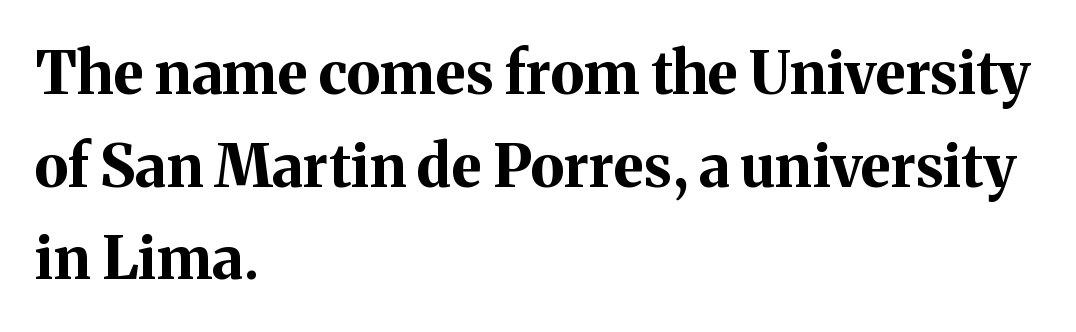
Every stem runs plumb, perpendicular to the baseline. Is this a fixed-width face? No — the glyphs have proportional, varying widths. Note: serifs present on the glyphs. Chunky letters — that's bold for sure. If you drew a ruler down the left edge, every line would touch it. Between one letter and the next there's only the usual sliver of space.
